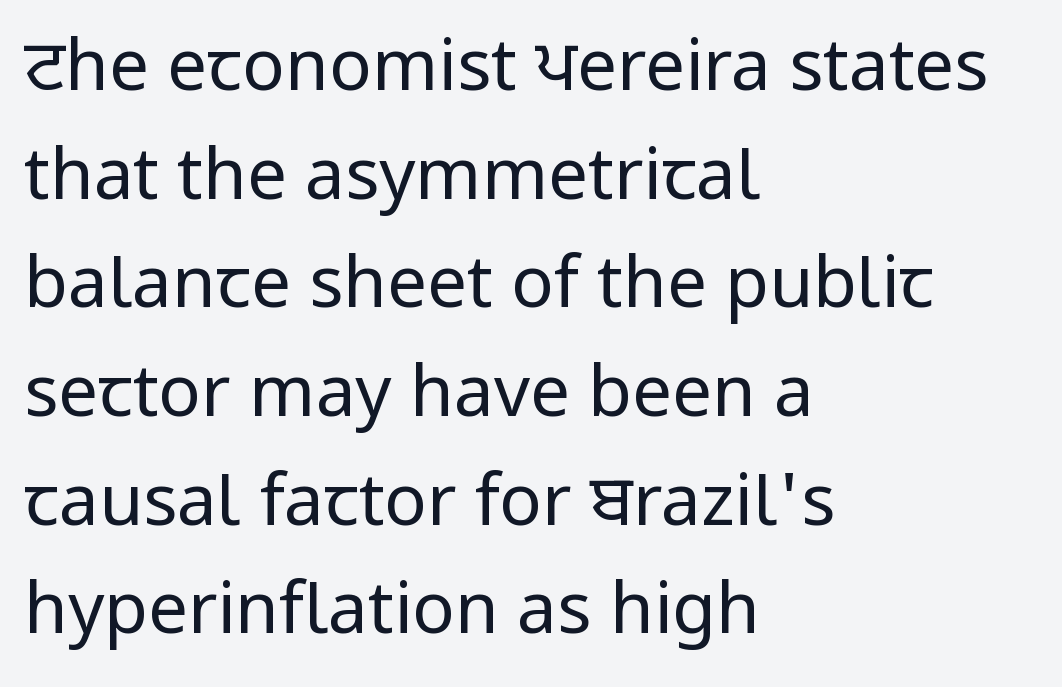
The image shows 71 px regular-weight sans-serif type, upright; set left-aligned, normal line spacing (1.53x), normal letter spacing, not underlined; low stroke contrast and a medium x-height.
